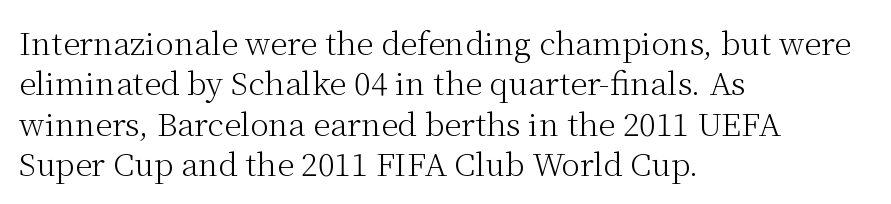
The image shows 31 px light serif type, upright; set left-aligned, normal line spacing (1.3x), normal letter spacing, not underlined; medium stroke contrast and a medium x-height.
